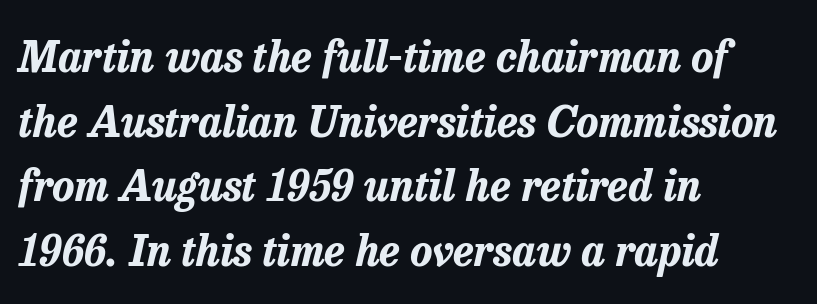
How would I describe the line gaps? Plain and ordinary. Does extra space separate the letters? No, they use regular spacing. You could not count columns in this text — the font is proportionally spaced. The space beneath each line is pristine and unruled. These lines are set flush left with a ragged right edge. The face used here has the dense, thick strokes of a bold.
